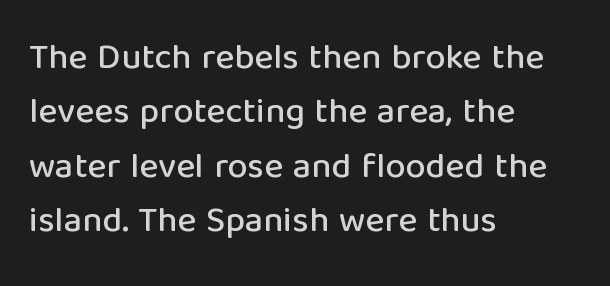
Every row of glyphs begins at an identical x-position on the left. How are the letters spaced? Ordinarily, with no added tracking. Note the varied advance widths — an 'i' is clearly narrower than an 'm'. Lines of text with bare space underneath.
